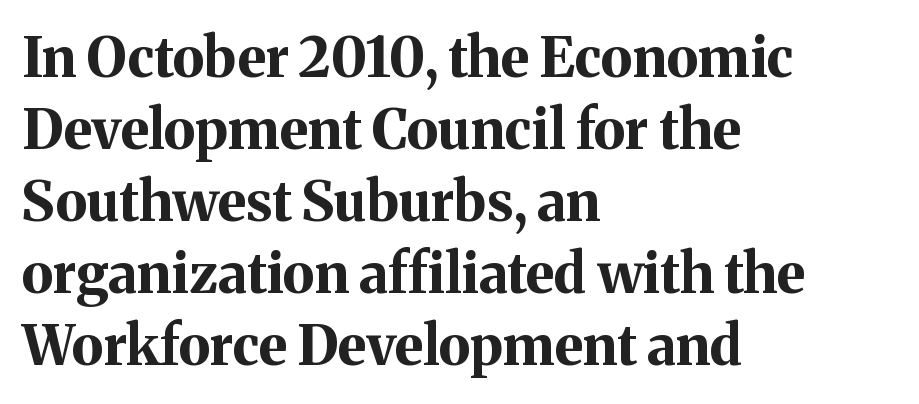
{"serif": "yes", "italic": "no", "bold": "yes", "weight": "bold", "width": "normal", "stroke_contrast": "medium", "x_height": "medium", "monospaced": "no", "underline": "no", "align": "left", "line_spacing": "normal", "line_spacing_ratio": 1.31, "letter_spacing": "normal", "letter_spacing_em": 0.0, "glyph_px": 55}
